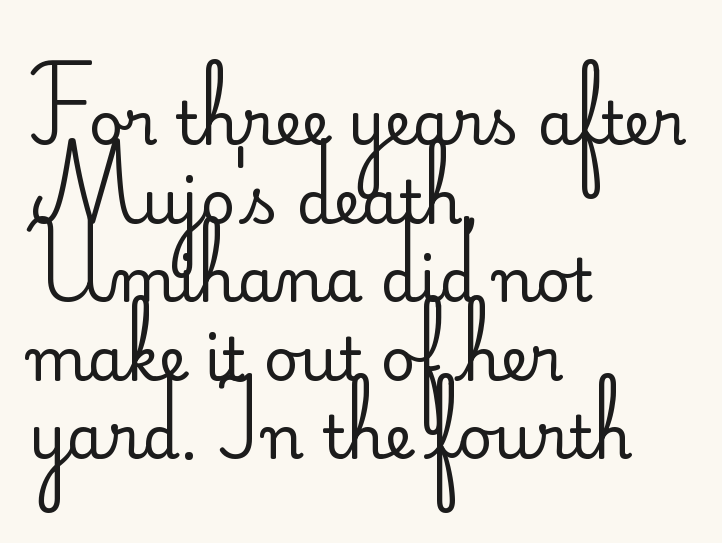
This sample is left-justified, so line endings fall wherever the words run out. The font sits on the lighter half of the weight spectrum, regular included. The rendering shows plain stroke endings on the letterforms — a sans-serif design. The type sits square on the baseline with zero lean. Any mark beneath the type? The region is blank.
